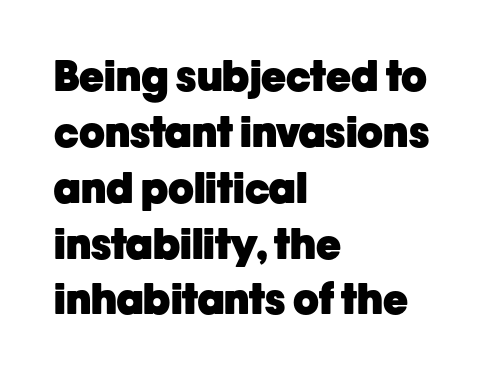
{"serif": "no", "italic": "no", "bold": "yes", "weight": "heavy", "width": "normal", "stroke_contrast": "low", "x_height": "medium", "monospaced": "no", "underline": "no", "align": "left", "line_spacing": "normal", "line_spacing_ratio": 1.33, "letter_spacing": "normal", "letter_spacing_em": 0.0, "glyph_px": 42}
